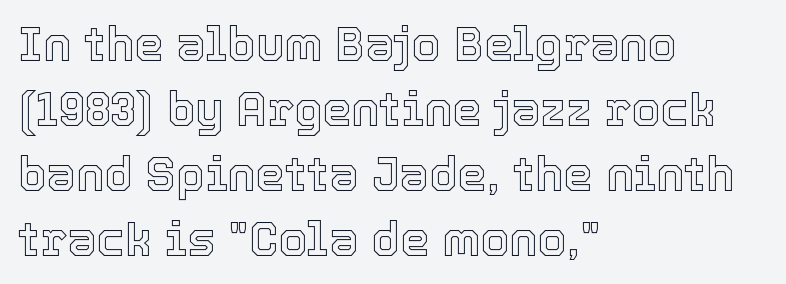
The letters advance in unequal steps, a hallmark of proportional type. The line texture is even and compact thanks to regular tracking. Successive baselines arrive at the customary interval. The ragged edge is on the right, which tells us the setting is flush left. Designer's note — italics off, roman on.
